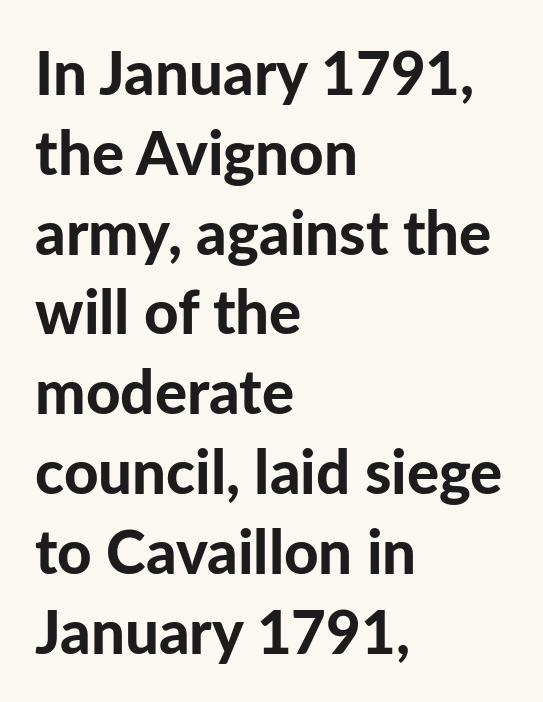
The image shows 60 px bold sans-serif type, upright; set left-aligned, normal line spacing (1.33x), normal letter spacing, not underlined; low stroke contrast and a medium x-height.
